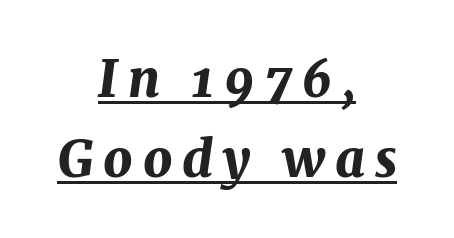
The image shows 51 px bold type, italic (leaning right); set centered, normal line spacing (1.57x), underlined; medium stroke contrast and a medium x-height.
